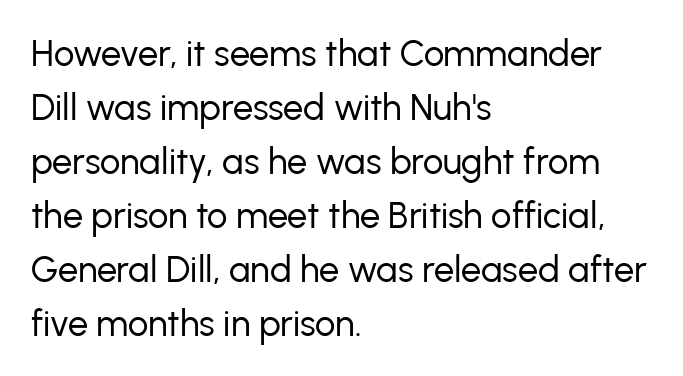
{"serif": "no", "italic": "no", "bold": "no", "weight": "regular", "width": "normal", "stroke_contrast": "low", "x_height": "medium", "monospaced": "no", "underline": "no", "align": "left", "line_spacing": "normal", "line_spacing_ratio": 1.5, "letter_spacing": "normal", "letter_spacing_em": 0.0, "glyph_px": 36}
